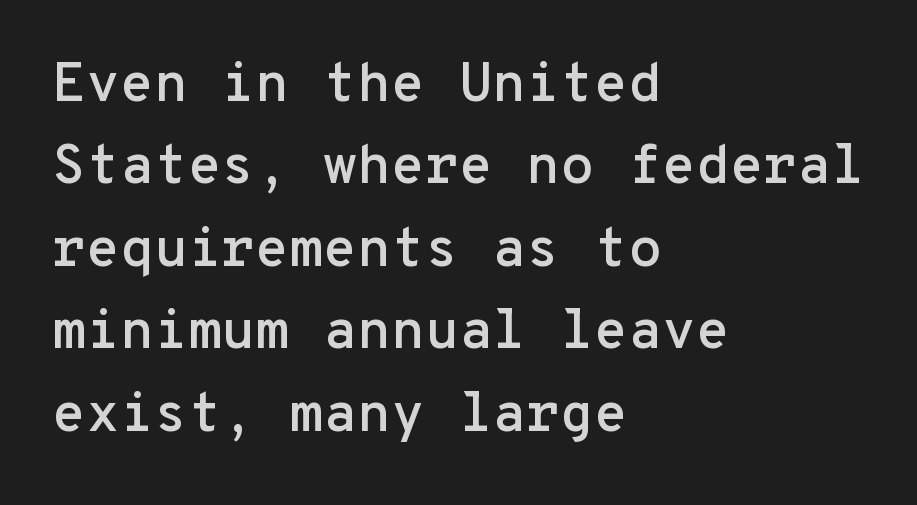
The image shows 55 px sans-serif type, upright, monospaced; set left-aligned, normal line spacing (1.5x), normal letter spacing, not underlined; low stroke contrast and a medium x-height.
